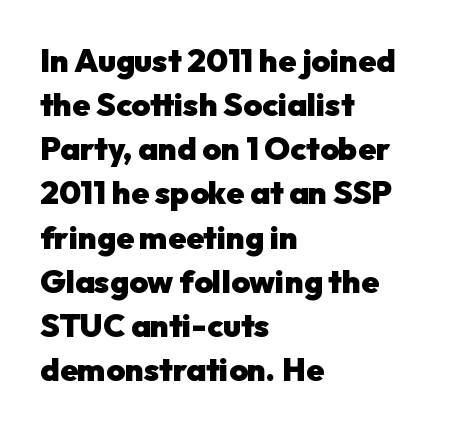
Nobody drew a line under any word here. You could call the tracking neutral — neither tight nor loose. Typographic density is high because the face is bold. Here the designer chose a conventional face with non-uniform glyph widths. Is there much room between lines? A standard amount, neither cramped nor airy. The face used here is a sans, in the tradition of grotesques and geometrics.
